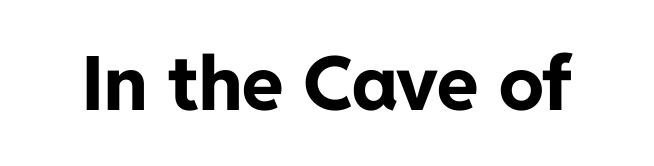
The image shows 75 px bold sans-serif type, upright; set normal letter spacing, not underlined; low stroke contrast and a medium x-height.
